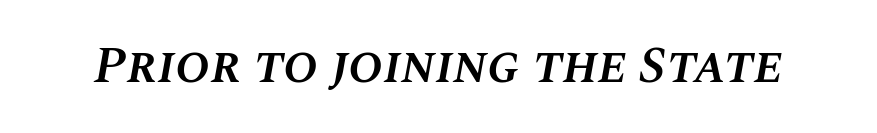
Letter spacing: default. Caption: semibold face, moderately heavy strokes. The passage shown is typed in a proportional face where columns would drift. The typography opts for an oblique posture over an upright one. Nobody drew a line under any word here.
